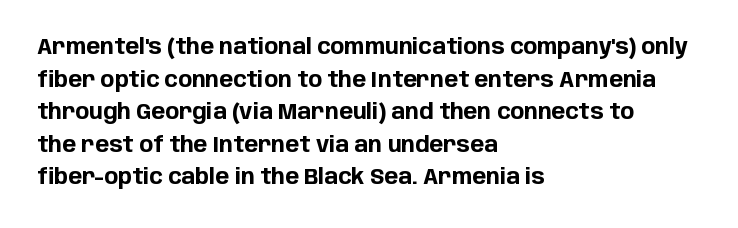
The image shows 21 px bold type, upright; set left-aligned, normal line spacing (1.55x), normal letter spacing, not underlined.
